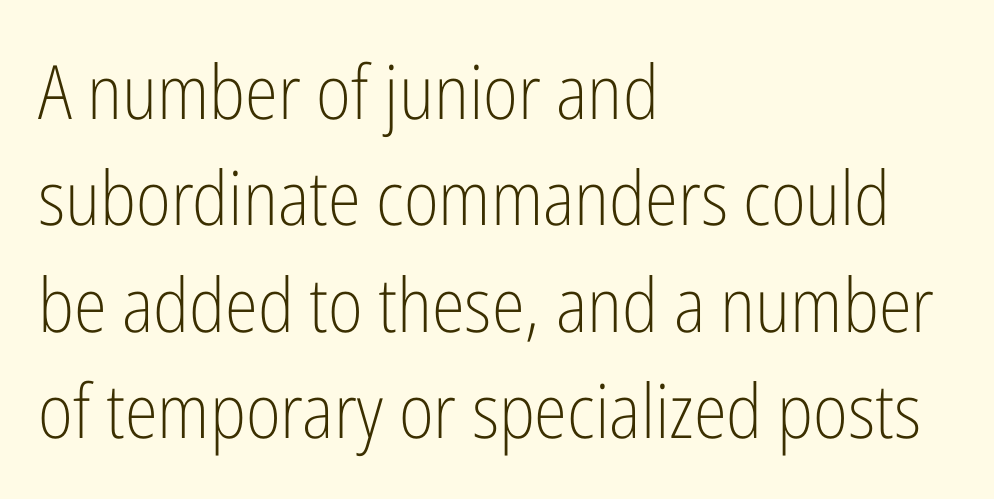
{"serif": "no", "italic": "no", "bold": "no", "weight": "light", "width": "condensed", "stroke_contrast": "low", "x_height": "medium", "monospaced": "no", "underline": "no", "align": "left", "line_spacing": "normal", "line_spacing_ratio": 1.42, "letter_spacing": "normal", "letter_spacing_em": 0.0, "glyph_px": 75}
